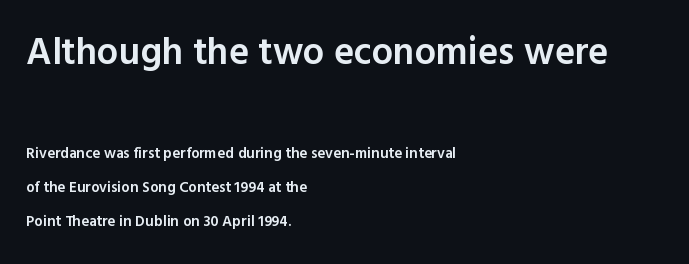
The image shows 38 px semibold sans-serif type, upright; set left-aligned, loose line spacing (2.28x), normal letter spacing, not underlined; the first (top) block is 2.53x larger; a medium x-height.
